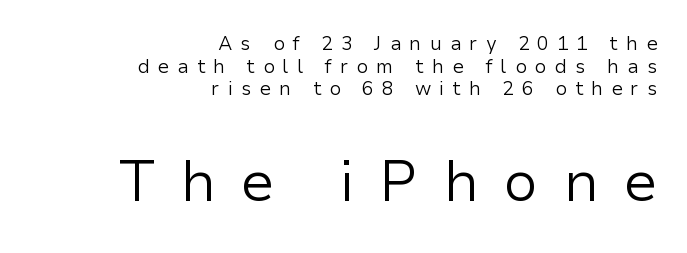
Q: Is the text bold? A: No.
Q: Is the text italic (slanted)? A: No, it is upright.
Q: Is the typeface a serif or a sans-serif typeface? A: Sans-serif.
Q: Is the text underlined? A: No.
Q: How is the paragraph aligned? A: Right-aligned.
Q: Is the spacing between letters normal or unusually wide? A: Unusually wide.
Q: Which block of text is set in a larger size, the first (top) or the second (bottom)? A: The second (bottom) one.
Q: Width (condensed, normal, or wide)? A: Normal.
Q: Stroke contrast? A: Low.
Q: x-height? A: Medium.
Q: Monospaced? A: No.
